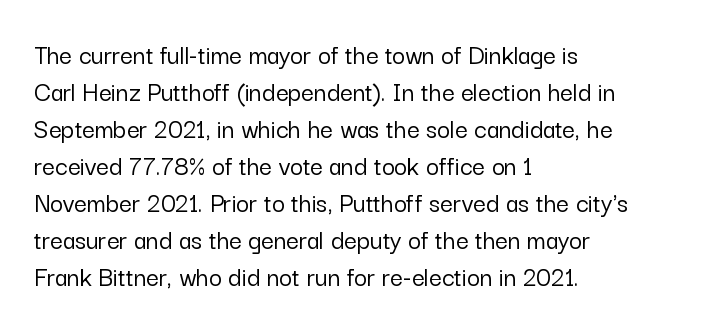
{"serif": "no", "italic": "no", "width": "normal", "stroke_contrast": "low", "x_height": "medium", "monospaced": "no", "underline": "no", "align": "left", "line_spacing": "normal", "line_spacing_ratio": 1.32, "letter_spacing": "normal", "letter_spacing_em": 0.0, "glyph_px": 28}
